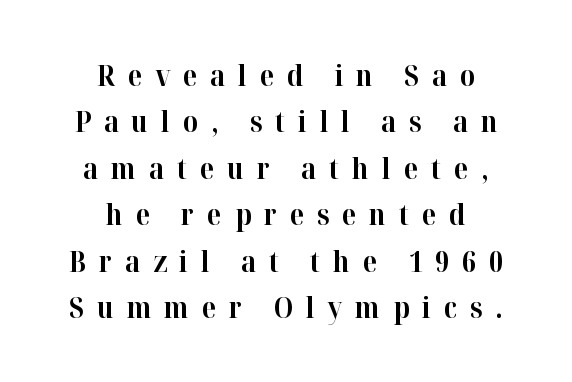
Q: Is the text bold? A: Yes.
Q: Is the text italic (slanted)? A: No, it is upright.
Q: Is the typeface a serif or a sans-serif typeface? A: Serif.
Q: Is the text underlined? A: No.
Q: How is the paragraph aligned? A: Centered.
Q: Is the spacing between letters normal or unusually wide? A: Unusually wide.
Q: Is the spacing between lines tight, normal or loose? A: Normal.
Q: Width (condensed, normal, or wide)? A: Normal.
Q: Stroke contrast? A: High.
Q: x-height? A: Medium.
Q: Monospaced? A: No.
